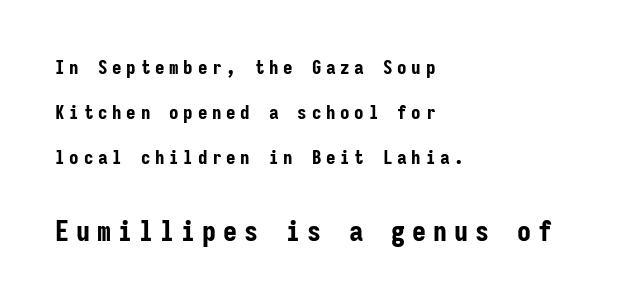
{"serif": "no", "italic": "no", "bold": "yes", "weight": "bold", "width": "condensed", "stroke_contrast": "low", "x_height": "medium", "monospaced": "yes", "underline": "no", "align": "left", "line_spacing": "loose", "line_spacing_ratio": 2.38, "letter_spacing": "wide", "letter_spacing_em": 0.25, "larger_block": "second", "size_ratio": 1.47, "glyph_px": 28}
